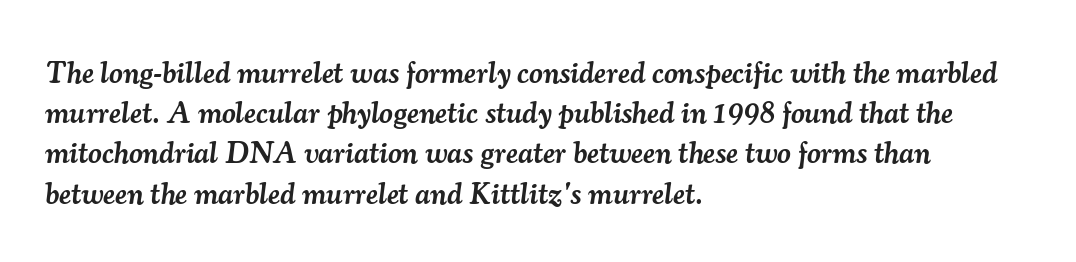
Standard letterfit; no display-style spreading of the glyphs. Quick note: underline off. The passage shown is typed in a proportional face where columns would drift. In terms of posture, this sample is oblique. In terms of letterform style, serifs are clearly present. Each glyph is drawn with semibold strokes, heavier than normal yet not fully bold.
